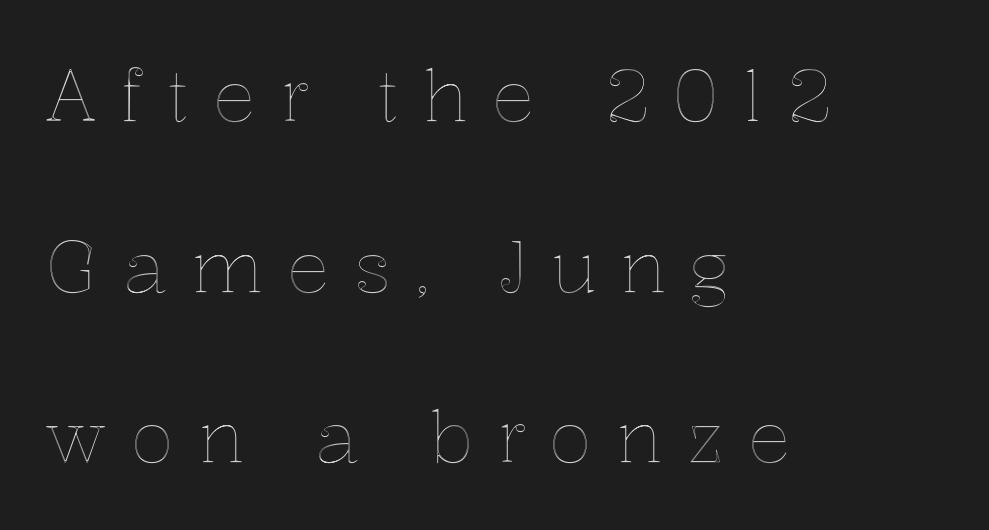
Q: Is the text italic (slanted)? A: No, it is upright.
Q: Is the text underlined? A: No.
Q: How is the paragraph aligned? A: Left-aligned.
Q: Is the spacing between letters normal or unusually wide? A: Unusually wide.
Q: Is the spacing between lines tight, normal or loose? A: Loose.
Q: Width (condensed, normal, or wide)? A: Normal.
Q: x-height? A: Medium.
Q: Monospaced? A: No.
